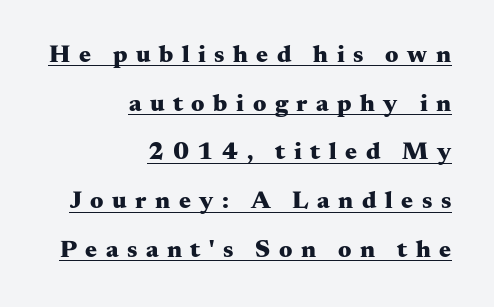
The image shows 25 px bold type, upright; set right-aligned, loose line spacing (1.95x), unusually wide letter spacing (+0.34 em), underlined.
